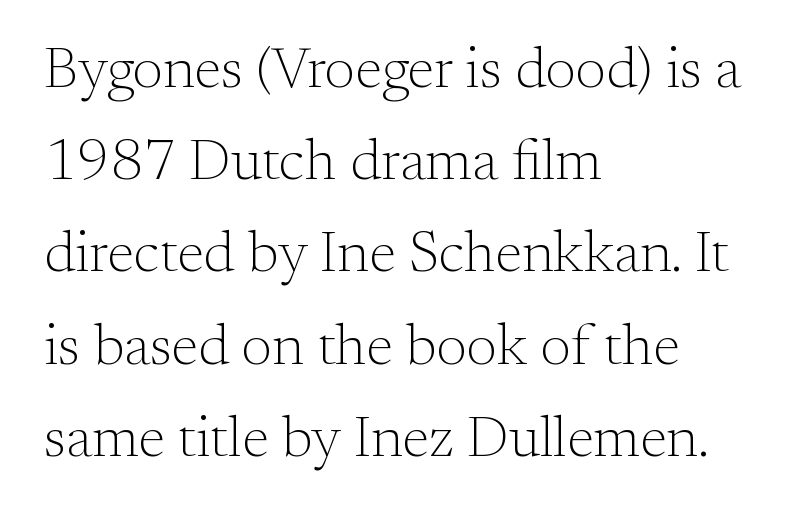
The image shows 58 px light serif type, upright; set left-aligned, normal line spacing (1.59x), normal letter spacing, not underlined; medium stroke contrast and a small x-height.
